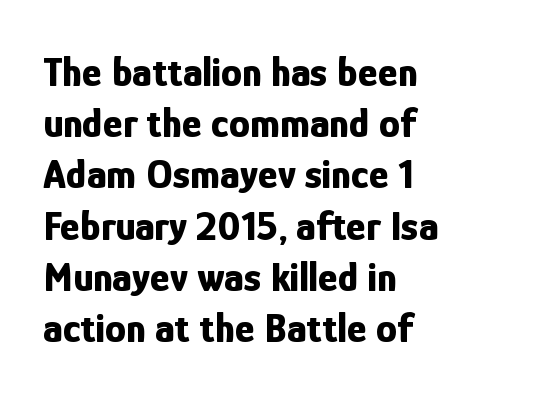
Q: Is the text bold? A: Yes.
Q: Is the text italic (slanted)? A: No, it is upright.
Q: Is the typeface a serif or a sans-serif typeface? A: Sans-serif.
Q: Is the text underlined? A: No.
Q: How is the paragraph aligned? A: Left-aligned.
Q: Is the spacing between letters normal or unusually wide? A: Normal.
Q: Width (condensed, normal, or wide)? A: Condensed.
Q: Stroke contrast? A: Low.
Q: x-height? A: Medium.
Q: Monospaced? A: No.
